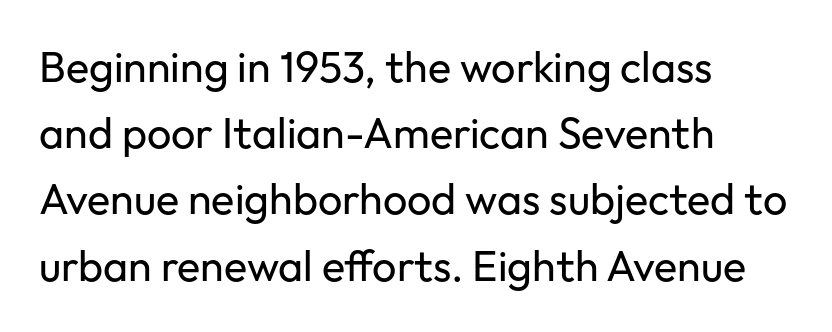
Varying glyph widths throughout — classic text-font behaviour. Short and long lines alike share a common starting point at left. Nope, not italic — everything's standing straight. Serifs: no, the terminals of the letterforms are clean. Vertically, the passage feels balanced, rows spaced as you'd expect. The area under the type is left untouched.
